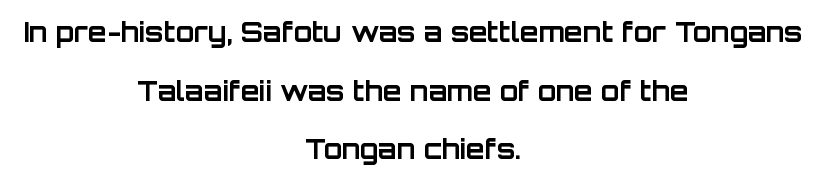
Q: Is the text bold? A: Yes.
Q: Is the text italic (slanted)? A: No, it is upright.
Q: Is the text underlined? A: No.
Q: How is the paragraph aligned? A: Centered.
Q: Is the spacing between letters normal or unusually wide? A: Normal.
Q: Is the spacing between lines tight, normal or loose? A: Loose.
